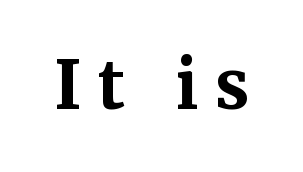
The image shows 66 px bold serif type, upright; set unusually wide letter spacing (+0.26 em), not underlined; medium stroke contrast and a medium x-height.
